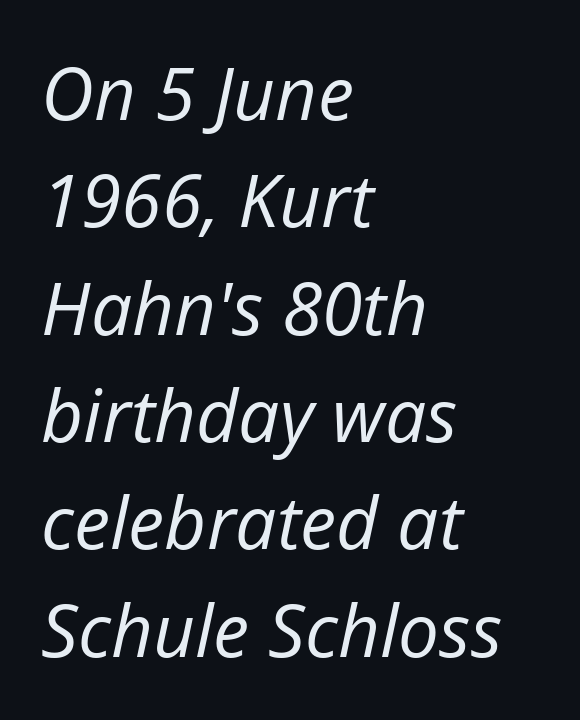
You can tell it's italic because the verticals aren't actually vertical. The zone under the glyphs is completely vacant. The rendering uses a moderate line-height, typical for paragraphs. The passage shown is not bold in any degree. Default kerning and tracking; the words read as compact shapes. A typesetter would call this proportional, since set widths differ per character.
